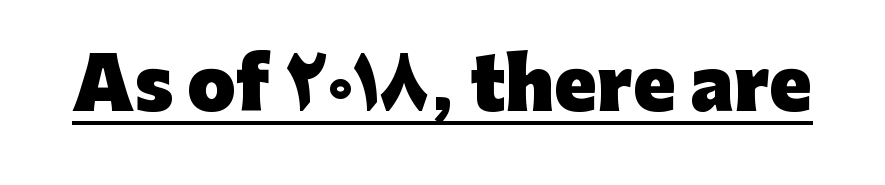
The image shows 70 px heavy sans-serif type, upright; set normal letter spacing, underlined; low stroke contrast and a medium x-height.
